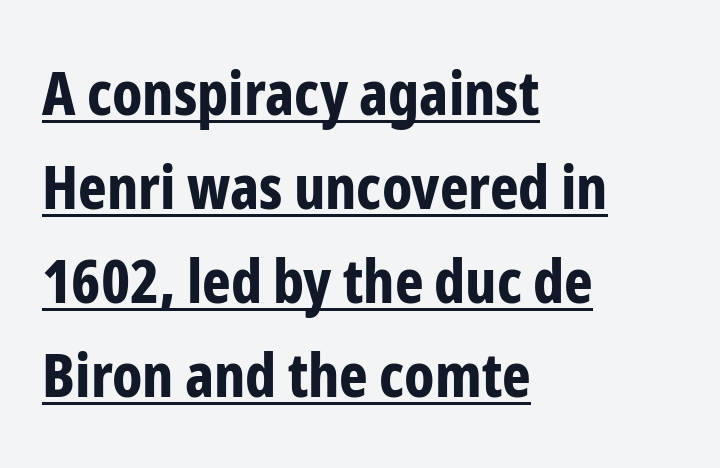
Q: Is the text bold? A: Yes.
Q: Is the text italic (slanted)? A: No, it is upright.
Q: Is the typeface a serif or a sans-serif typeface? A: Sans-serif.
Q: Is the text underlined? A: Yes.
Q: How is the paragraph aligned? A: Left-aligned.
Q: Is the spacing between letters normal or unusually wide? A: Normal.
Q: Is the spacing between lines tight, normal or loose? A: Normal.
Q: Width (condensed, normal, or wide)? A: Condensed.
Q: Stroke contrast? A: Low.
Q: x-height? A: Medium.
Q: Monospaced? A: No.
